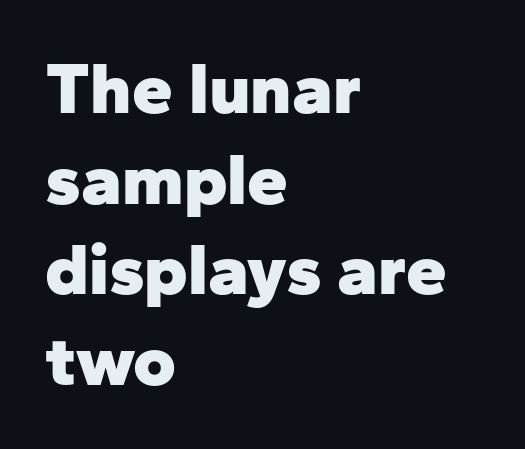
{"serif": "no", "italic": "no", "bold": "yes", "weight": "heavy", "width": "normal", "stroke_contrast": "low", "x_height": "medium", "monospaced": "no", "underline": "no", "align": "left", "line_spacing_ratio": 1.24, "letter_spacing": "normal", "letter_spacing_em": 0.0, "glyph_px": 73}
